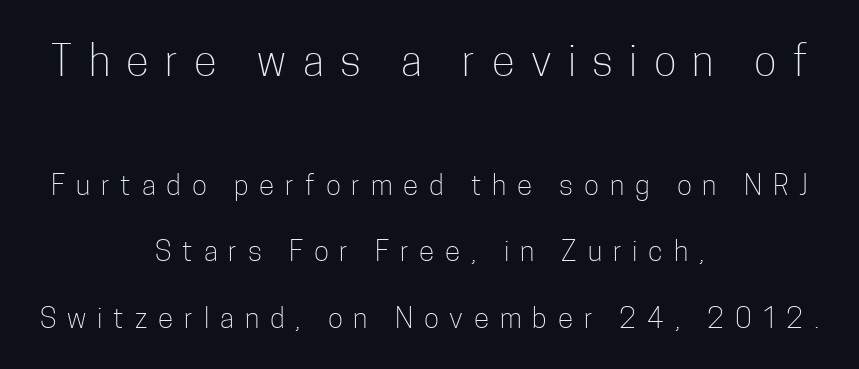
Q: Is the text bold? A: No.
Q: Is the text italic (slanted)? A: No, it is upright.
Q: Is the typeface a serif or a sans-serif typeface? A: Sans-serif.
Q: Is the text underlined? A: No.
Q: How is the paragraph aligned? A: Centered.
Q: Is the spacing between letters normal or unusually wide? A: Unusually wide.
Q: Is the spacing between lines tight, normal or loose? A: Loose.
Q: Which block of text is set in a larger size, the first (top) or the second (bottom)? A: The first (top) one.
Q: Width (condensed, normal, or wide)? A: Condensed.
Q: Stroke contrast? A: Low.
Q: x-height? A: Medium.
Q: Monospaced? A: No.
